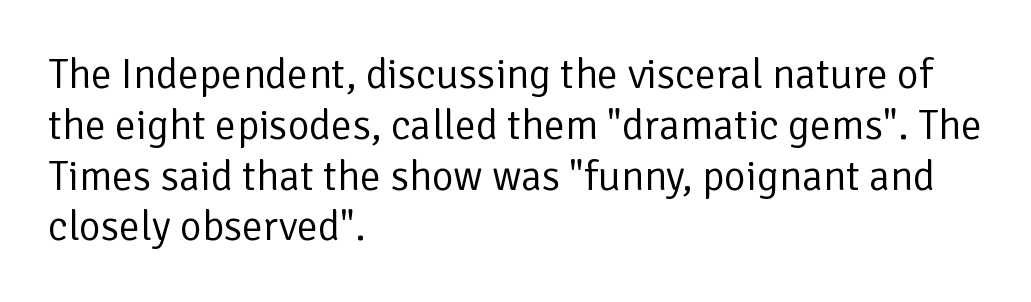
The image shows 42 px regular-weight sans-serif type, upright; set left-aligned, line spacing 1.21x, normal letter spacing, not underlined; low stroke contrast and a medium x-height.
